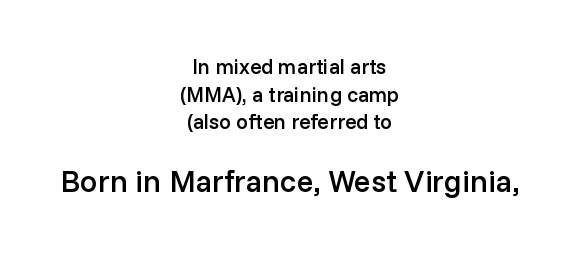
Quick note: not italic, upright. Does the copy run flush right? No — it is centered line by line. You could call the tracking neutral — neither tight nor loose. The block sitting lower on the canvas is the one with enlarged characters. Stems and bowls a touch heavier than normal — semibold. Honestly, the row spacing looks completely unremarkable.
